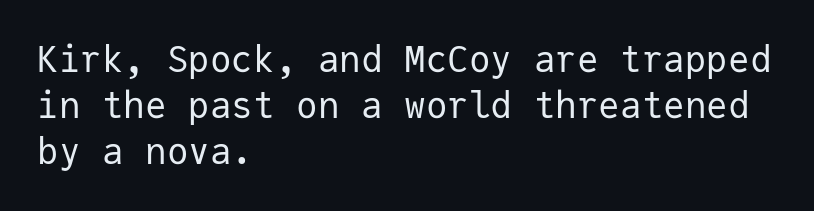
The image shows 36 px regular-weight sans-serif type, upright, monospaced; set left-aligned, normal line spacing (1.28x), normal letter spacing, not underlined; low stroke contrast and a medium x-height.
